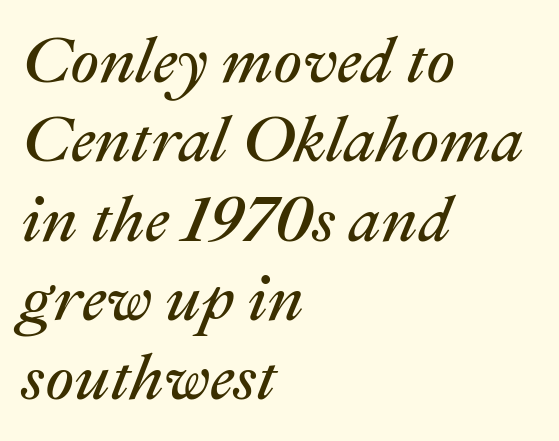
Q: Is the text bold? A: No.
Q: Is the text italic (slanted)? A: Yes, it leans right by about 22 degrees.
Q: Is the text underlined? A: No.
Q: How is the paragraph aligned? A: Left-aligned.
Q: Is the spacing between letters normal or unusually wide? A: Normal.
Q: Width (condensed, normal, or wide)? A: Normal.
Q: Stroke contrast? A: Medium.
Q: x-height? A: Medium.
Q: Monospaced? A: No.
